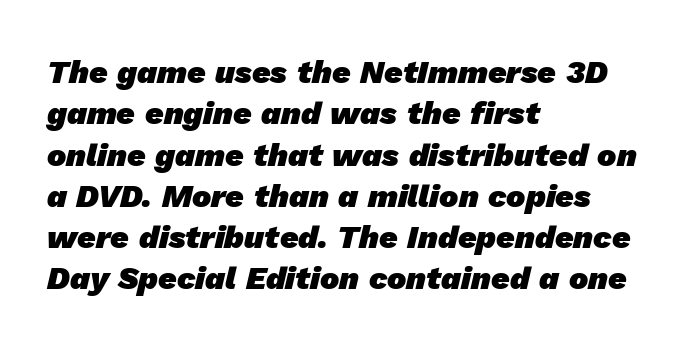
{"serif": "no", "bold": "yes", "weight": "heavy", "width": "normal", "stroke_contrast": "low", "x_height": "medium", "monospaced": "no", "underline": "no", "align": "left", "line_spacing": "normal", "line_spacing_ratio": 1.29, "letter_spacing": "normal", "letter_spacing_em": 0.0, "glyph_px": 32}
